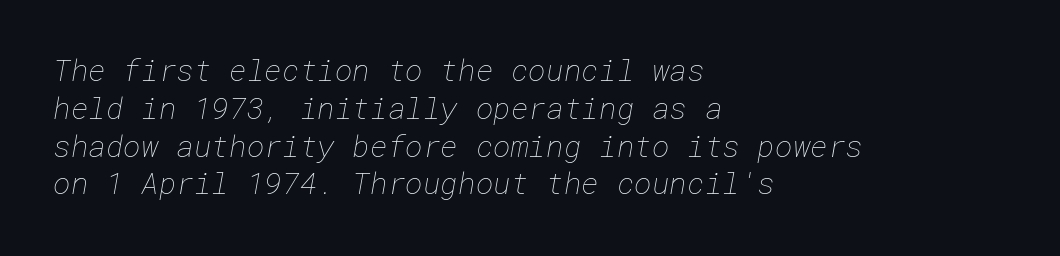
The image shows 30 px thin type; set left-aligned, normal line spacing (1.26x), normal letter spacing, not underlined; low stroke contrast and a medium x-height.
